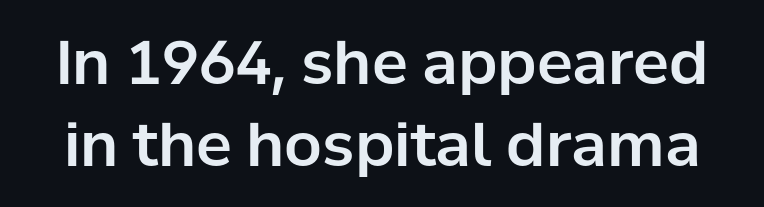
The image shows 60 px sans-serif type, upright; set normal line spacing (1.36x), normal letter spacing, not underlined; low stroke contrast and a medium x-height.
